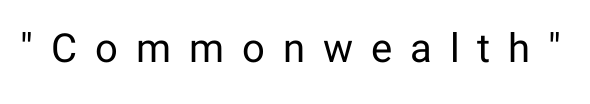
The image shows 40 px regular-weight sans-serif type, upright; set unusually wide letter spacing (+0.45 em), not underlined; low stroke contrast and a medium x-height.
